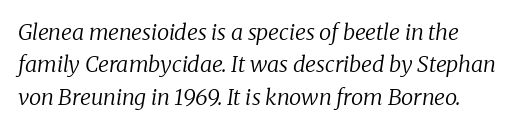
Q: Is the text bold? A: No.
Q: Is the text italic (slanted)? A: Yes, it leans right by about 8 degrees.
Q: Is the text underlined? A: No.
Q: Is the spacing between letters normal or unusually wide? A: Normal.
Q: Is the spacing between lines tight, normal or loose? A: Normal.
